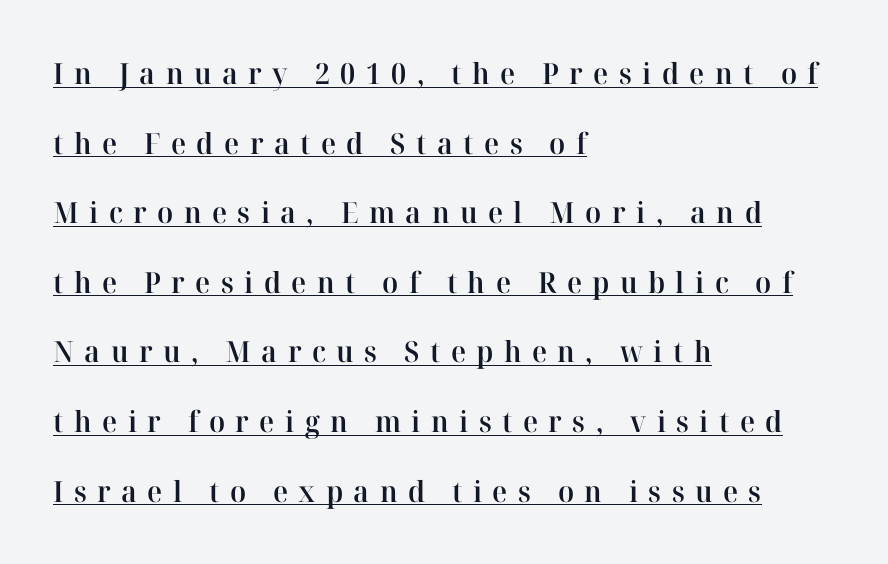
Heft: intermediate — a semibold. You could not count columns in this text — the font is proportionally spaced. Baseline-to-baseline distance is far greater than the letter height. Letterform terminals end in serifs throughout the passage. When letters stand straight like this, we call the style roman or upright.
